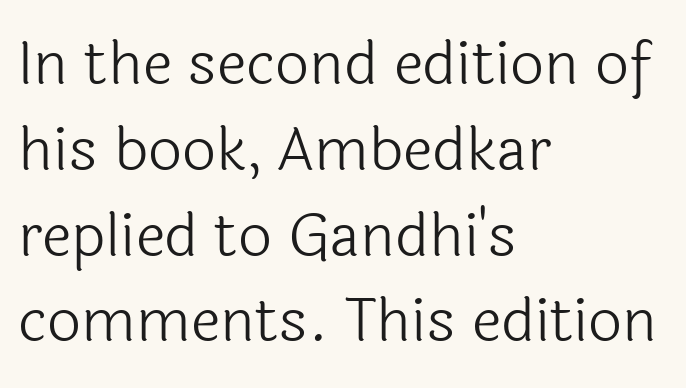
This rendering leaves character spacing at its baseline value. Heft: none added — not bold. This rendering features lettering with no underline. It's the straight-up-and-down kind of type. The face used here is a sans, in the tradition of grotesques and geometrics.
